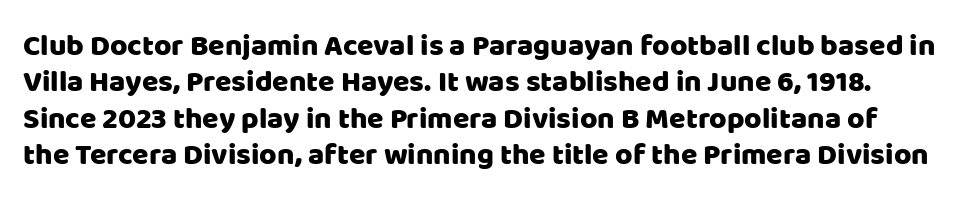
Q: Is the text italic (slanted)? A: No, it is upright.
Q: Is the typeface a serif or a sans-serif typeface? A: Sans-serif.
Q: Is the text underlined? A: No.
Q: Is the spacing between letters normal or unusually wide? A: Normal.
Q: Width (condensed, normal, or wide)? A: Normal.
Q: Stroke contrast? A: Low.
Q: x-height? A: Large.
Q: Monospaced? A: No.
